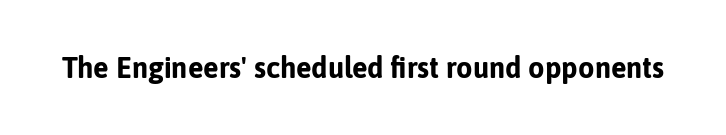
{"serif": "no", "italic": "no", "bold": "yes", "weight": "bold", "width": "normal", "stroke_contrast": "low", "x_height": "medium", "monospaced": "no", "underline": "no", "letter_spacing": "normal", "letter_spacing_em": 0.0, "glyph_px": 29}
